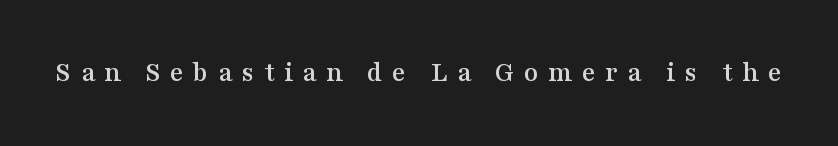
The area under the type is left untouched. Inter-character spacing is expanded well beyond the font's built-in metrics. Ordinary non-slanted type is in use. Yep, those are serifs on the letters.
